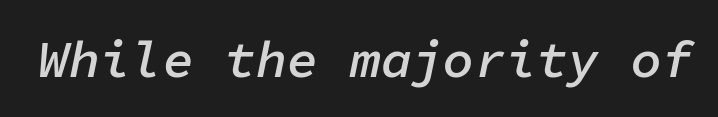
Looks like terminal output: every glyph gets an equal slot. Just letters on the line, the space beneath them empty. Quick note: italic. A semibold gives these letters moderate extra thickness, short of bold. The gaps between neighbouring characters are ordinary and unremarkable.
